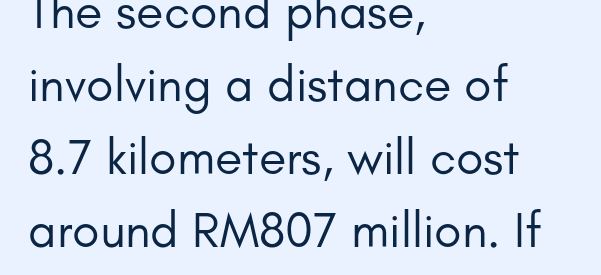
The letters stand straight up with perfectly vertical stems. Casual observation: everything's shoved over to the left. The line texture is even and compact thanks to regular tracking. Are there feet on the stems? There aren't — it's a sans. Weight: regular or lighter.
